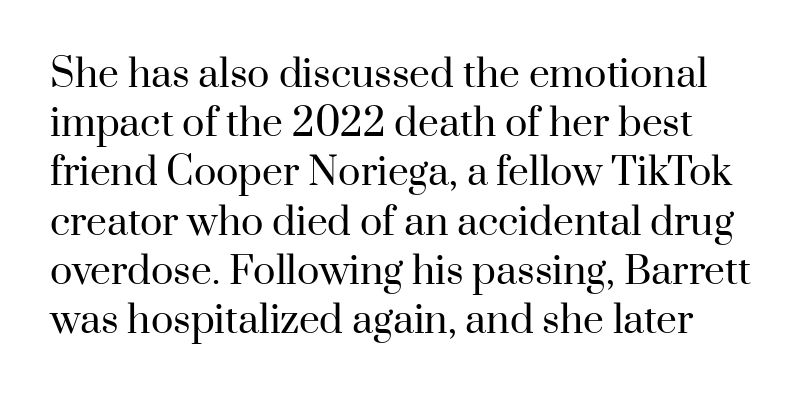
{"serif": "yes", "italic": "no", "bold": "no", "weight": "regular", "width": "normal", "stroke_contrast": "high", "x_height": "small", "monospaced": "no", "underline": "no", "line_spacing": "normal", "line_spacing_ratio": 1.33, "letter_spacing": "normal", "letter_spacing_em": 0.0, "glyph_px": 37}
